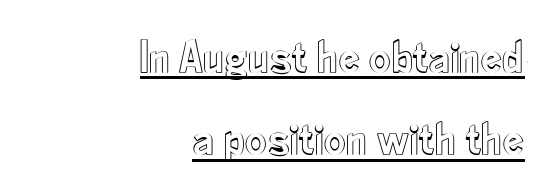
Q: Is the text italic (slanted)? A: No, it is upright.
Q: Is the text underlined? A: Yes.
Q: How is the paragraph aligned? A: Right-aligned.
Q: Is the spacing between letters normal or unusually wide? A: Normal.
Q: Width (condensed, normal, or wide)? A: Condensed.
Q: x-height? A: Small.
Q: Monospaced? A: No.
